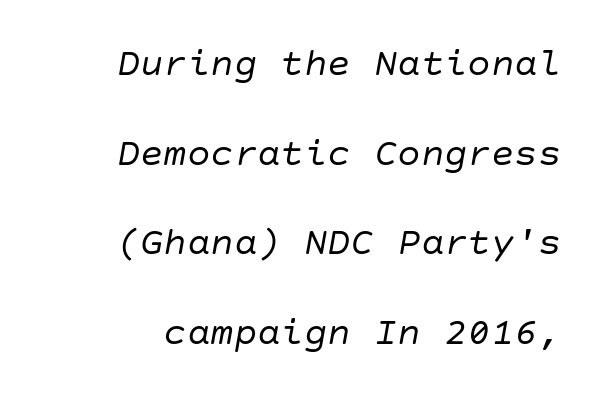
The image shows 39 px regular-weight type, italic (leaning right); set loose line spacing (2.3x), normal letter spacing, not underlined; low stroke contrast and a large x-height.
